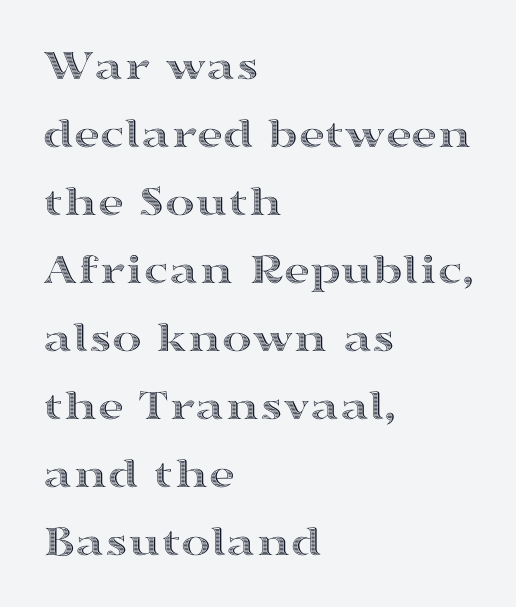
The image shows 45 px wide type, upright; set left-aligned, normal line spacing (1.51x), normal letter spacing, not underlined; a medium x-height.
